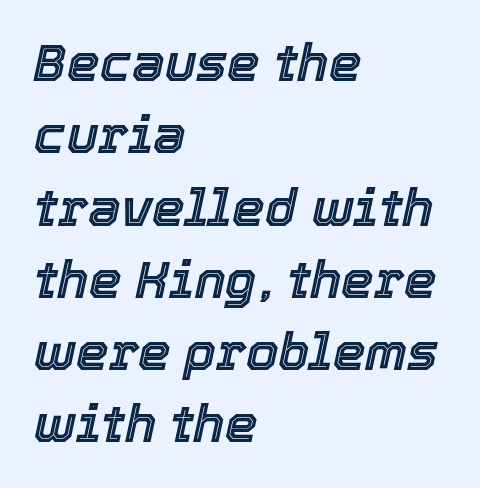
Would a proofreader flag this as italicized? Yes. Here the designer chose a conventional face with non-uniform glyph widths. These lines keep a tight, regular rhythm from letter to letter. If you measured baseline to baseline, you'd find a middling distance.
